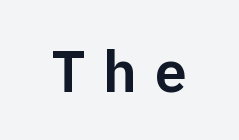
{"serif": "no", "italic": "no", "width": "normal", "stroke_contrast": "low", "x_height": "medium", "monospaced": "no", "underline": "no", "letter_spacing": "wide", "letter_spacing_em": 0.31, "glyph_px": 58}
